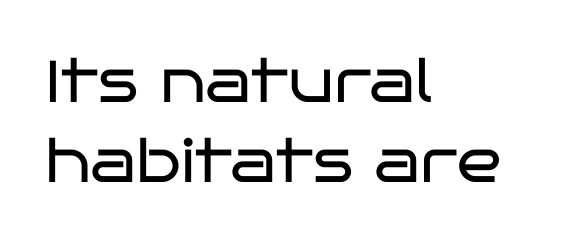
The image shows 59 px regular-weight, wide sans-serif type, upright; set left-aligned, normal line spacing (1.36x), normal letter spacing, not underlined; low stroke contrast and a large x-height.
